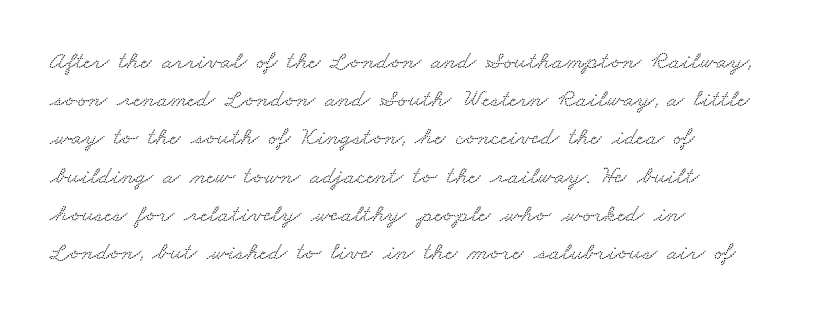
Horizontally, the lines are justified to the leading edge only. These lines sit exactly where default settings would place them. The tracking reads as untouched default to a designer's eye. The string is rendered with underlining switched off.
